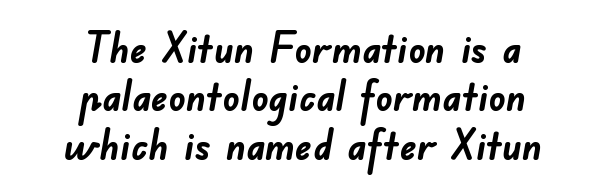
Q: Is the text bold? A: Yes.
Q: Is the typeface a serif or a sans-serif typeface? A: Sans-serif.
Q: Is the text underlined? A: No.
Q: How is the paragraph aligned? A: Centered.
Q: Is the spacing between letters normal or unusually wide? A: Normal.
Q: Is the spacing between lines tight, normal or loose? A: Tight.
Q: Width (condensed, normal, or wide)? A: Normal.
Q: Stroke contrast? A: Low.
Q: x-height? A: Small.
Q: Monospaced? A: No.
